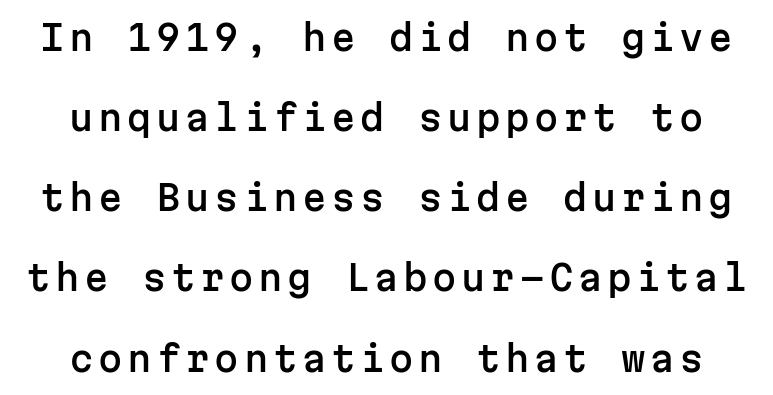
{"serif": "no", "italic": "no", "width": "normal", "stroke_contrast": "low", "x_height": "medium", "monospaced": "yes", "underline": "no", "line_spacing": "loose", "line_spacing_ratio": 2.29, "glyph_px": 35}
